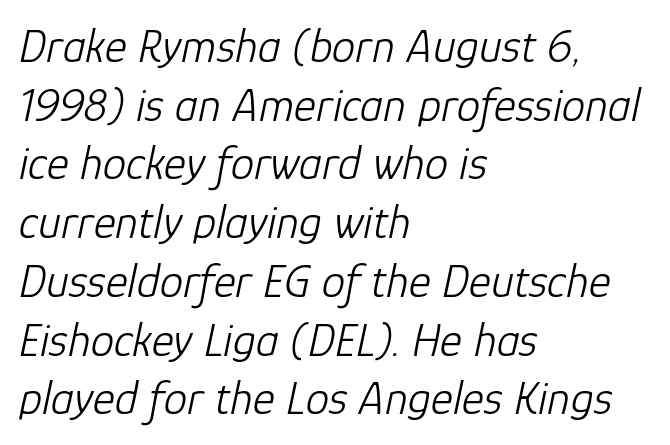
Q: Is the text bold? A: No.
Q: Is the text italic (slanted)? A: Yes, it leans right by about 12 degrees.
Q: Is the text underlined? A: No.
Q: How is the paragraph aligned? A: Left-aligned.
Q: Is the spacing between letters normal or unusually wide? A: Normal.
Q: Is the spacing between lines tight, normal or loose? A: Normal.
Q: Width (condensed, normal, or wide)? A: Normal.
Q: Stroke contrast? A: Low.
Q: x-height? A: Medium.
Q: Monospaced? A: No.
